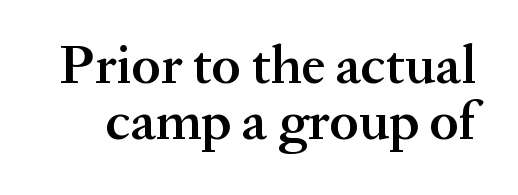
Q: Is the text bold? A: Semi-bold.
Q: Is the text italic (slanted)? A: No, it is upright.
Q: Is the typeface a serif or a sans-serif typeface? A: Serif.
Q: Is the text underlined? A: No.
Q: Is the spacing between letters normal or unusually wide? A: Normal.
Q: Is the spacing between lines tight, normal or loose? A: Tight.
Q: Width (condensed, normal, or wide)? A: Normal.
Q: Stroke contrast? A: Medium.
Q: x-height? A: Medium.
Q: Monospaced? A: No.
